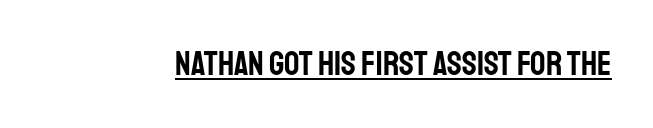
Q: Is the text italic (slanted)? A: No, it is upright.
Q: Is the typeface a serif or a sans-serif typeface? A: Sans-serif.
Q: Is the text underlined? A: Yes.
Q: Is the spacing between letters normal or unusually wide? A: Normal.
Q: Width (condensed, normal, or wide)? A: Condensed.
Q: Stroke contrast? A: Low.
Q: x-height? A: Large.
Q: Monospaced? A: No.
